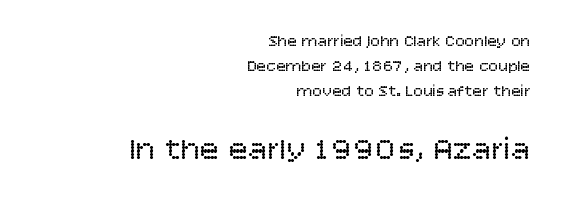
{"serif": "no", "italic": "no", "bold": "no", "weight": "regular", "width": "normal", "stroke_contrast": "low", "x_height": "large", "monospaced": "no", "underline": "no", "align": "right", "line_spacing": "normal", "line_spacing_ratio": 1.56, "letter_spacing": "normal", "letter_spacing_em": 0.0, "larger_block": "second", "size_ratio": 2.0, "glyph_px": 32}
